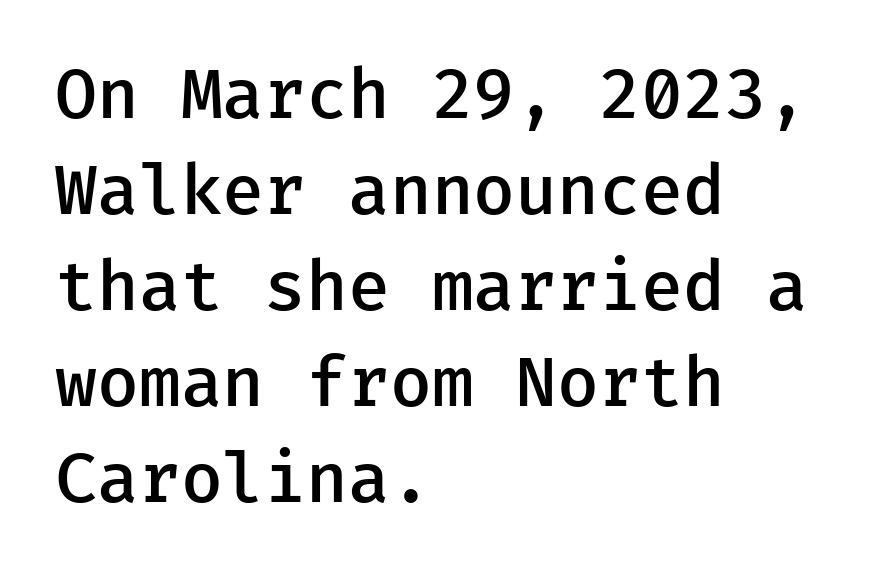
Q: Is the text bold? A: Semi-bold.
Q: Is the text italic (slanted)? A: No, it is upright.
Q: Is the typeface a serif or a sans-serif typeface? A: Sans-serif.
Q: Is the text underlined? A: No.
Q: How is the paragraph aligned? A: Left-aligned.
Q: Is the spacing between letters normal or unusually wide? A: Normal.
Q: Is the spacing between lines tight, normal or loose? A: Normal.
Q: Width (condensed, normal, or wide)? A: Normal.
Q: Stroke contrast? A: Low.
Q: x-height? A: Medium.
Q: Monospaced? A: Yes.
